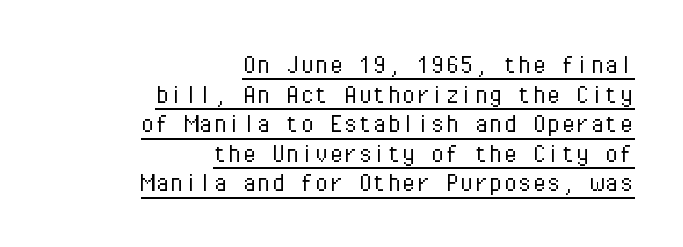
Stem width sits at or under what a default text font uses. All the whitespace from short lines collects on the left. Like a heading marked for emphasis, these lines bear an underscore. In terms of posture, this sample is upright. The designer went with a sans here, leaving each stem footless.
